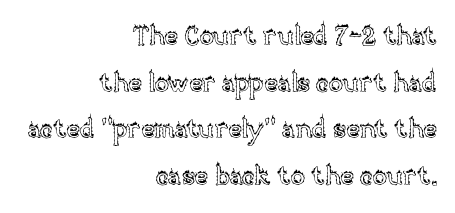
Unlike italic type, these characters show no tilt at all. Anything drawn beneath the words? Only blank space. These lines keep a tight, regular rhythm from letter to letter. Caption: multi-line text, flush right, ragged left.
